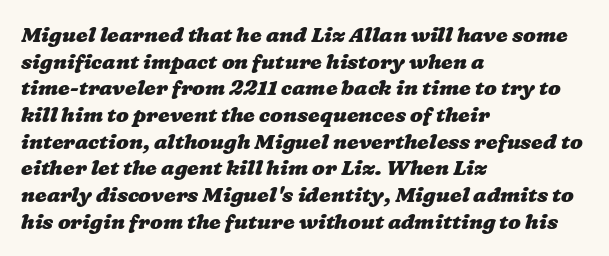
Q: Is the text bold? A: Yes.
Q: Is the text underlined? A: No.
Q: How is the paragraph aligned? A: Left-aligned.
Q: Is the spacing between letters normal or unusually wide? A: Normal.
Q: Is the spacing between lines tight, normal or loose? A: Normal.
